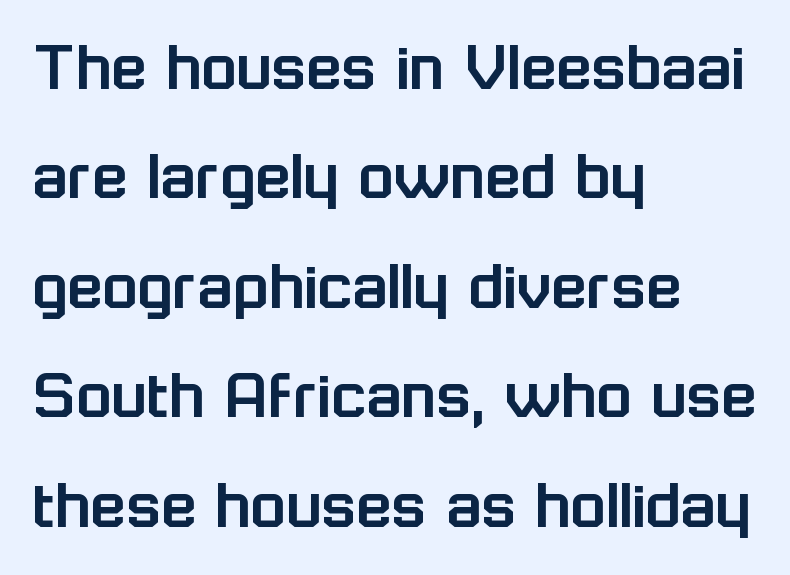
Upright lettering throughout. The words here are not underlined. The characters display no serif detailing; their extremities are plain. Line beginnings align vertically; line endings do not.
